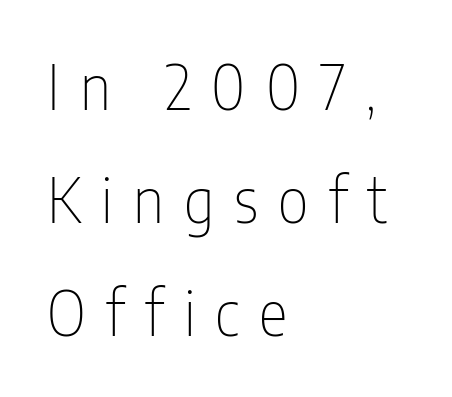
{"serif": "no", "italic": "no", "bold": "no", "weight": "thin", "width": "condensed", "stroke_contrast": "low", "x_height": "medium", "monospaced": "no", "underline": "no", "align": "left", "line_spacing_ratio": 1.85, "letter_spacing": "wide", "letter_spacing_em": 0.33, "glyph_px": 61}
